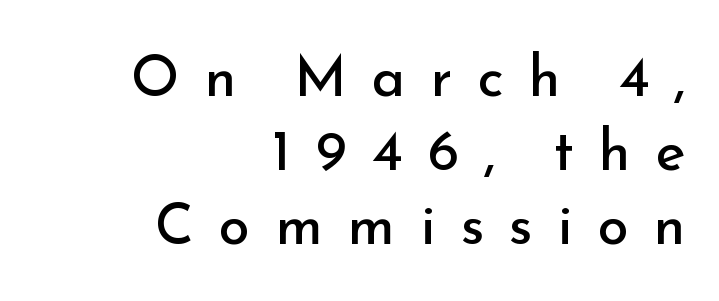
The image shows 57 px regular-weight sans-serif type, upright; set right-aligned, normal line spacing (1.3x), unusually wide letter spacing (+0.44 em), not underlined; low stroke contrast and a small x-height.
